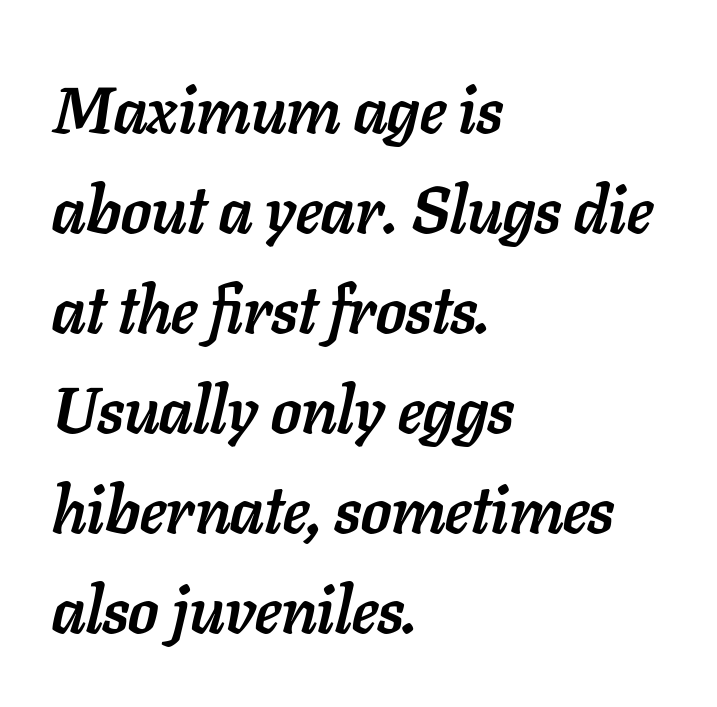
Q: Is the text bold? A: Yes.
Q: Is the text italic (slanted)? A: Yes, it leans right by about 11 degrees.
Q: Is the text underlined? A: No.
Q: How is the paragraph aligned? A: Left-aligned.
Q: Is the spacing between letters normal or unusually wide? A: Normal.
Q: Is the spacing between lines tight, normal or loose? A: Normal.
Q: Width (condensed, normal, or wide)? A: Normal.
Q: Stroke contrast? A: Low.
Q: x-height? A: Medium.
Q: Monospaced? A: No.
